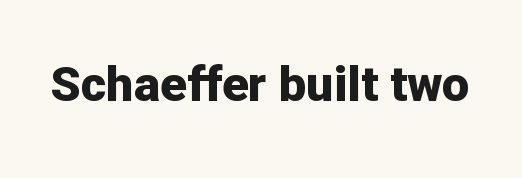
{"serif": "no", "italic": "no", "bold": "yes", "weight": "bold", "width": "normal", "stroke_contrast": "low", "x_height": "medium", "monospaced": "no", "underline": "no", "letter_spacing": "normal", "letter_spacing_em": 0.0, "glyph_px": 49}
